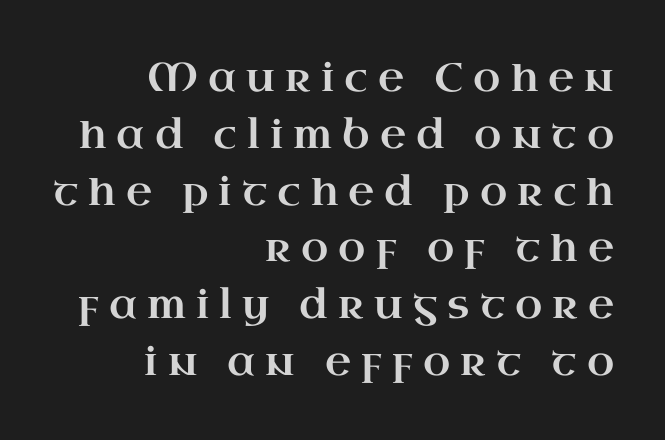
The image shows 40 px wide serif type, upright; set right-aligned, normal line spacing (1.42x), unusually wide letter spacing (+0.25 em), not underlined; high stroke contrast and a small x-height.
